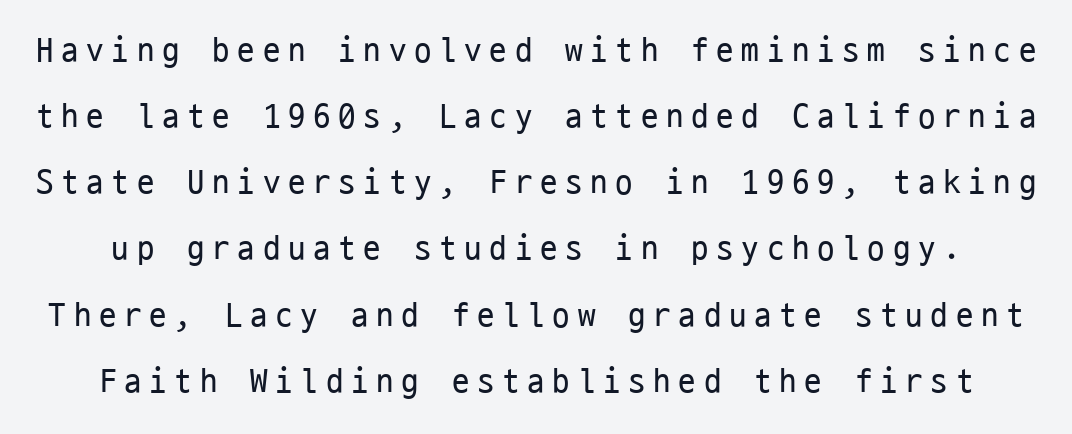
{"serif": "no", "italic": "no", "bold": "no", "weight": "regular", "width": "condensed", "stroke_contrast": "low", "x_height": "medium", "monospaced": "yes", "underline": "no", "line_spacing_ratio": 1.89, "letter_spacing": "wide", "letter_spacing_em": 0.22, "glyph_px": 35}
